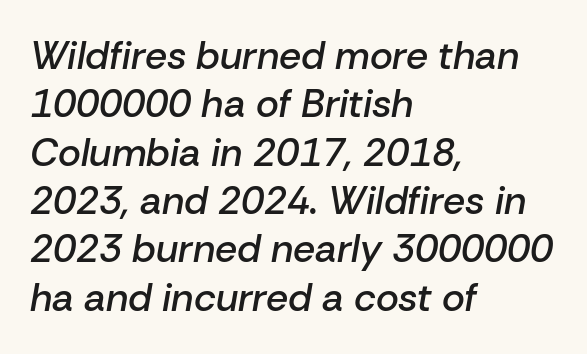
The image shows 39 px semibold type, italic (leaning right); set left-aligned, line spacing 1.24x, normal letter spacing, not underlined; low stroke contrast and a medium x-height.
